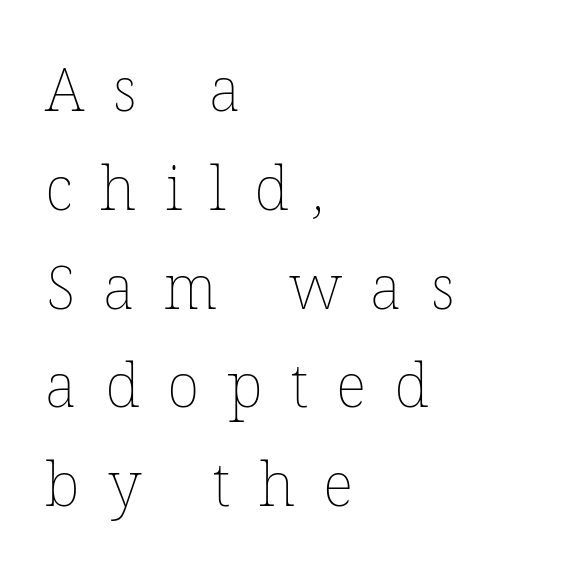
The image shows 61 px thin type; set left-aligned, normal line spacing (1.62x), unusually wide letter spacing (+0.46 em), not underlined; low stroke contrast and a medium x-height.
